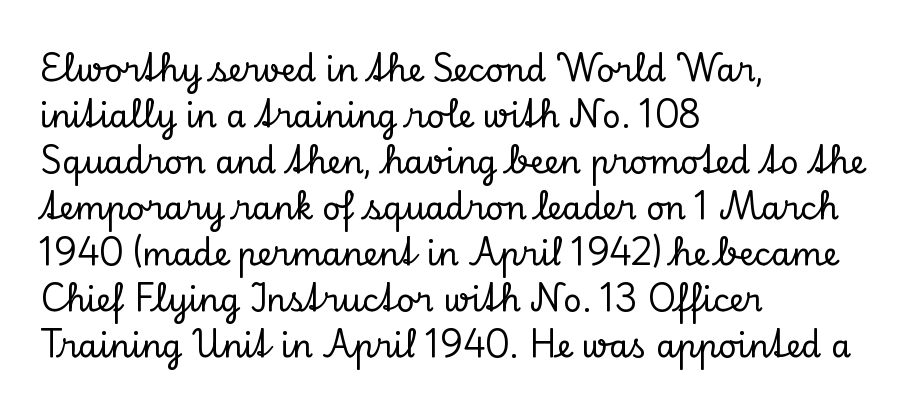
{"italic": "no", "width": "normal", "stroke_contrast": "low", "x_height": "small", "monospaced": "no", "underline": "no", "align": "left", "line_spacing": "normal", "line_spacing_ratio": 1.44, "letter_spacing": "normal", "letter_spacing_em": 0.0, "glyph_px": 32}
